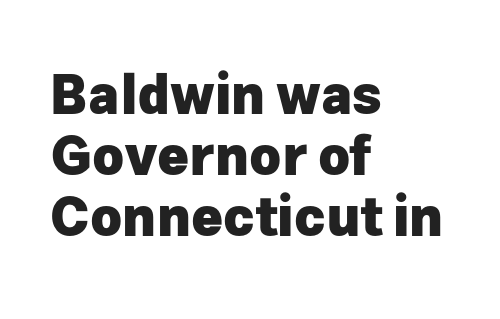
{"serif": "no", "italic": "no", "bold": "yes", "weight": "heavy", "width": "normal", "stroke_contrast": "low", "x_height": "medium", "monospaced": "no", "underline": "no", "align": "left", "line_spacing": "tight", "line_spacing_ratio": 1.13, "letter_spacing": "normal", "letter_spacing_em": 0.0, "glyph_px": 54}
